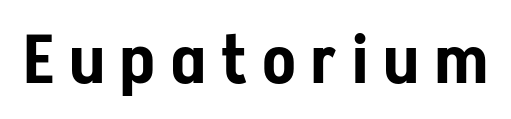
Honestly, the letter spacing is so wide it's the main thing you notice. Ascenders rise straight up at ninety degrees. Type without underlining. You can tell from the bare stems that sans-serif type was used. Note the varied advance widths — an 'i' is clearly narrower than an 'm'.
